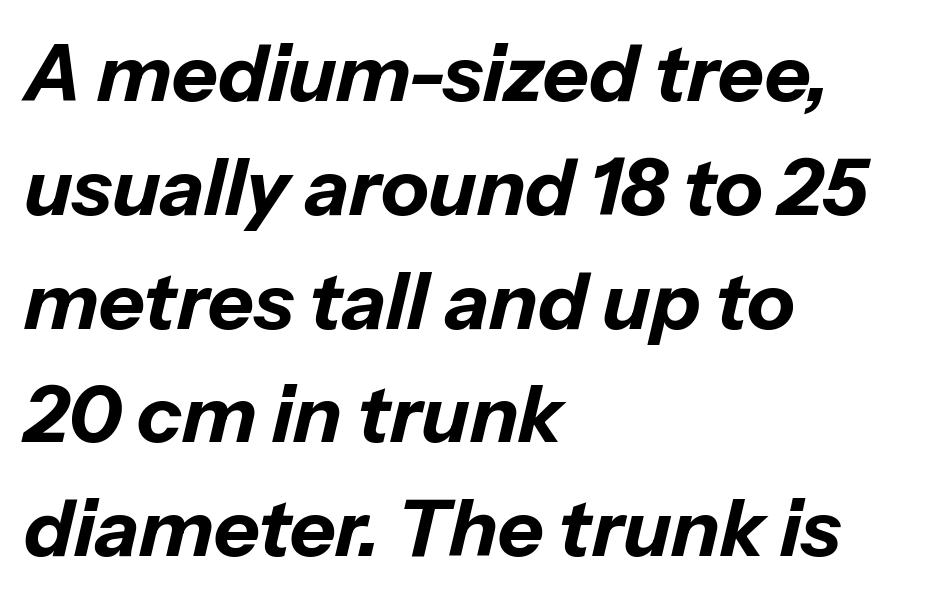
Q: Is the text bold? A: Yes.
Q: Is the text italic (slanted)? A: Yes, it leans right by about 13 degrees.
Q: Is the text underlined? A: No.
Q: How is the paragraph aligned? A: Left-aligned.
Q: Is the spacing between letters normal or unusually wide? A: Normal.
Q: Is the spacing between lines tight, normal or loose? A: Normal.
Q: Width (condensed, normal, or wide)? A: Normal.
Q: Stroke contrast? A: Low.
Q: x-height? A: Medium.
Q: Monospaced? A: No.
